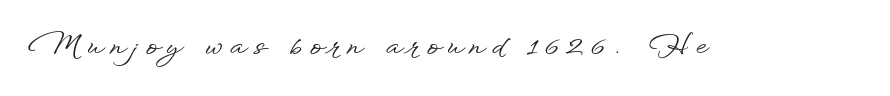
Examine the stroke ends and you'll find no serifs. Students, note that the glyphs here are deliberately spaced far apart. Character widths vary here, with narrow letters taking less room than wide ones. Underline: absent.
